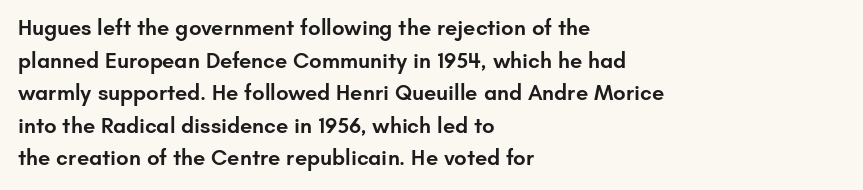
{"italic": "no", "bold": "semi", "underline": "no", "align": "left", "line_spacing": "normal", "line_spacing_ratio": 1.48, "letter_spacing": "normal", "letter_spacing_em": 0.0, "glyph_px": 22}
